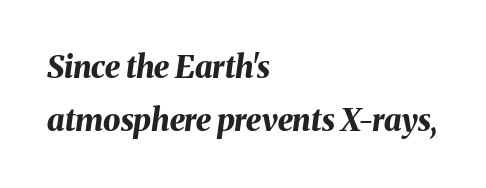
Q: Is the text bold? A: Yes.
Q: Is the text italic (slanted)? A: Yes, it leans right by about 8 degrees.
Q: Is the text underlined? A: No.
Q: How is the paragraph aligned? A: Left-aligned.
Q: Is the spacing between letters normal or unusually wide? A: Normal.
Q: Width (condensed, normal, or wide)? A: Normal.
Q: Stroke contrast? A: Medium.
Q: x-height? A: Medium.
Q: Monospaced? A: No.
